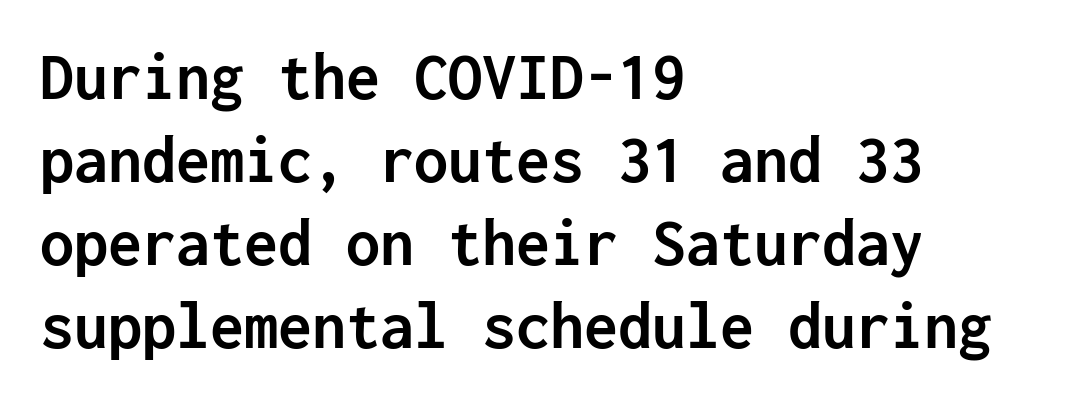
The image shows 68 px semibold sans-serif type, upright, monospaced; set left-aligned, line spacing 1.22x, normal letter spacing, not underlined; low stroke contrast and a medium x-height.
